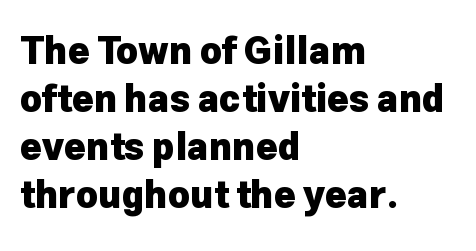
Words appear dense and cohesive because spacing is normal. Posture: vertical. Examine the stroke ends and you'll find no serifs. Quick note: interline space is typical. The face used here has the dense, thick strokes of a bold.
